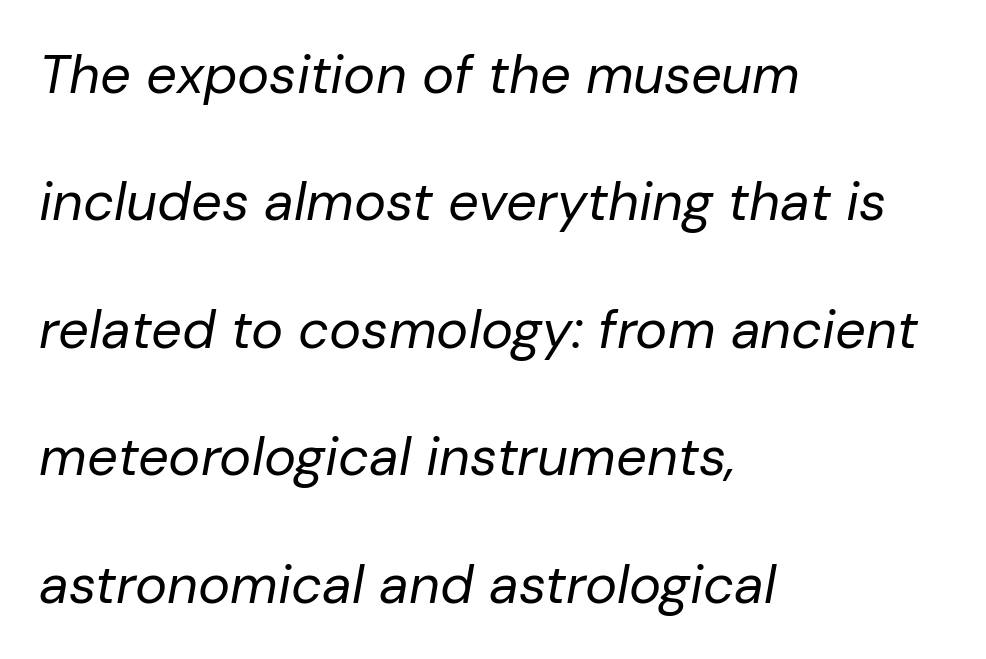
Q: Is the text bold? A: No.
Q: Is the text italic (slanted)? A: Yes, it leans right by about 10 degrees.
Q: Is the text underlined? A: No.
Q: How is the paragraph aligned? A: Left-aligned.
Q: Is the spacing between letters normal or unusually wide? A: Normal.
Q: Is the spacing between lines tight, normal or loose? A: Loose.
Q: Width (condensed, normal, or wide)? A: Normal.
Q: Stroke contrast? A: Low.
Q: x-height? A: Medium.
Q: Monospaced? A: No.
